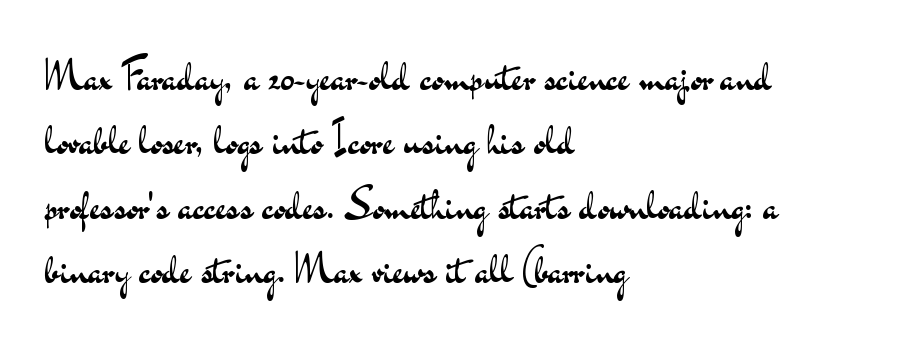
Q: Is the text bold? A: No.
Q: Is the text italic (slanted)? A: Yes.
Q: Is the typeface a serif or a sans-serif typeface? A: Sans-serif.
Q: Is the text underlined? A: No.
Q: How is the paragraph aligned? A: Left-aligned.
Q: Is the spacing between letters normal or unusually wide? A: Normal.
Q: Is the spacing between lines tight, normal or loose? A: Normal.
Q: Width (condensed, normal, or wide)? A: Wide.
Q: Stroke contrast? A: Medium.
Q: x-height? A: Small.
Q: Monospaced? A: No.
